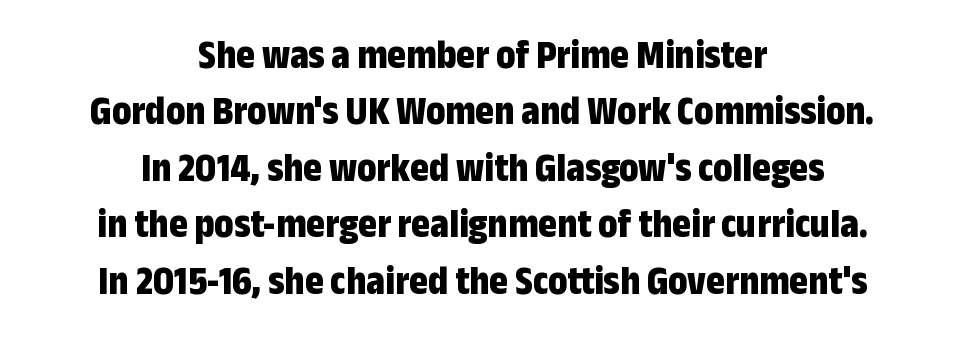
{"serif": "no", "italic": "no", "bold": "yes", "weight": "bold", "width": "condensed", "stroke_contrast": "low", "x_height": "medium", "monospaced": "no", "underline": "no", "align": "center", "line_spacing": "normal", "line_spacing_ratio": 1.41, "letter_spacing": "normal", "letter_spacing_em": 0.0, "glyph_px": 40}
